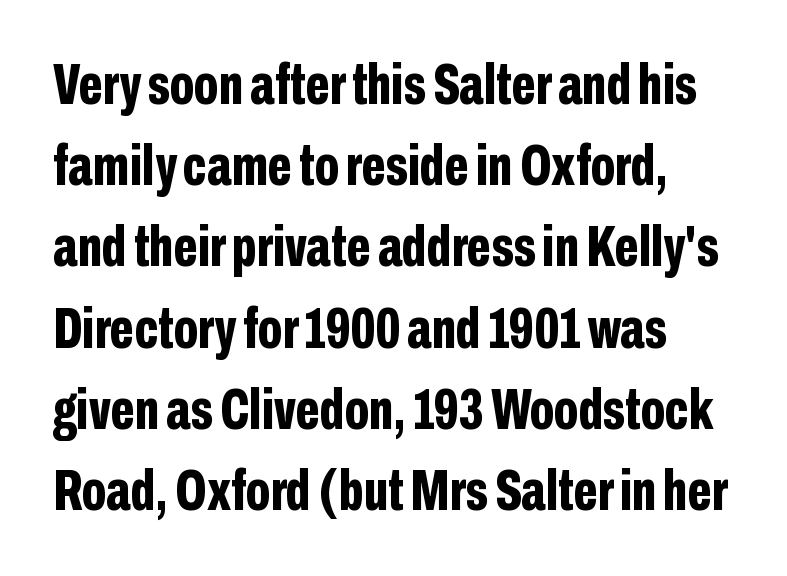
{"serif": "no", "italic": "no", "bold": "yes", "weight": "bold", "width": "condensed", "stroke_contrast": "low", "x_height": "medium", "monospaced": "no", "underline": "no", "line_spacing": "normal", "line_spacing_ratio": 1.4, "letter_spacing": "normal", "letter_spacing_em": 0.0, "glyph_px": 58}
